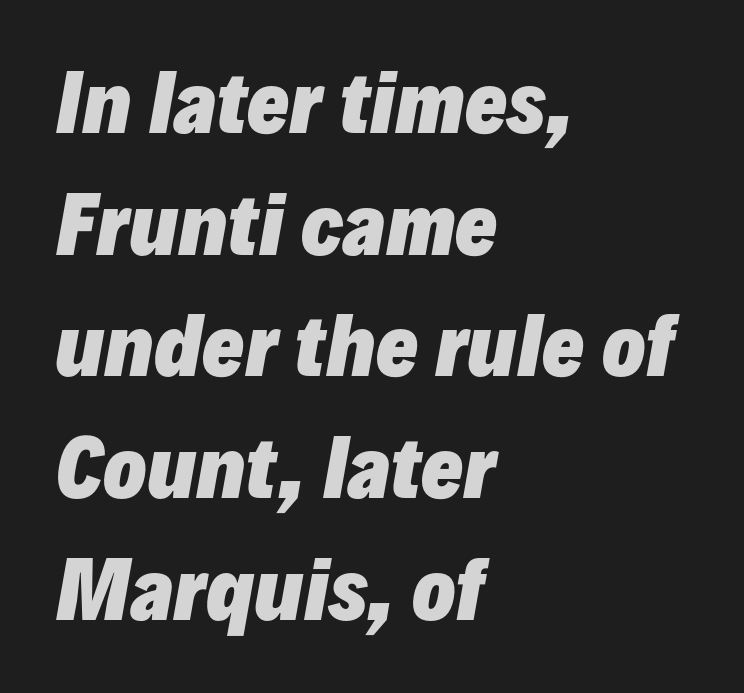
The image shows 79 px heavy type, italic (leaning right); set left-aligned, normal line spacing (1.54x), normal letter spacing, not underlined; low stroke contrast and a medium x-height.
